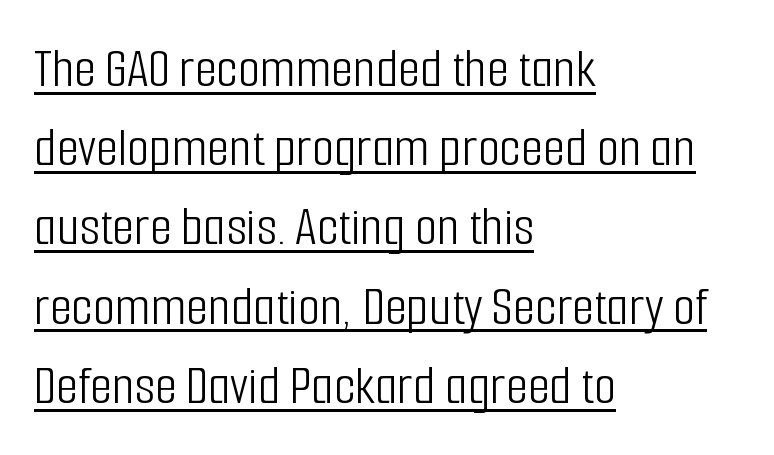
Q: Is the text bold? A: No.
Q: Is the text italic (slanted)? A: No, it is upright.
Q: Is the typeface a serif or a sans-serif typeface? A: Sans-serif.
Q: Is the text underlined? A: Yes.
Q: How is the paragraph aligned? A: Left-aligned.
Q: Is the spacing between letters normal or unusually wide? A: Normal.
Q: Is the spacing between lines tight, normal or loose? A: Normal.
Q: Width (condensed, normal, or wide)? A: Condensed.
Q: Stroke contrast? A: Low.
Q: x-height? A: Medium.
Q: Monospaced? A: No.
